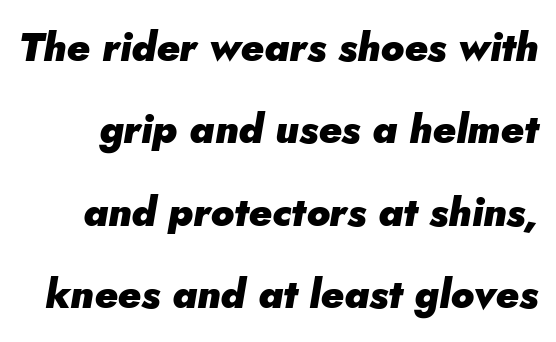
The image shows 40 px heavy type, italic (leaning right); set loose line spacing (2.06x), normal letter spacing, not underlined; low stroke contrast and a small x-height.
